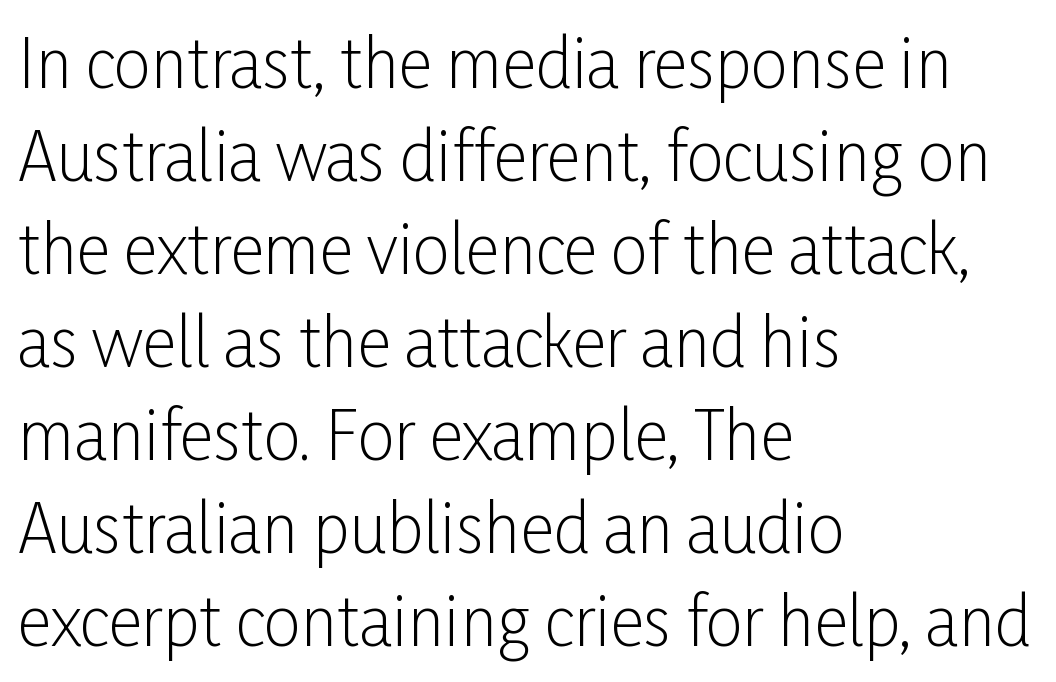
Normally led — the rows are evenly, conventionally spaced. Weight: in the light-to-regular range. Stroke terminals: plain, sans-serif. Tracking here is standard; glyphs follow each other at the usual distance. Every character sits straight up, as roman type does.
